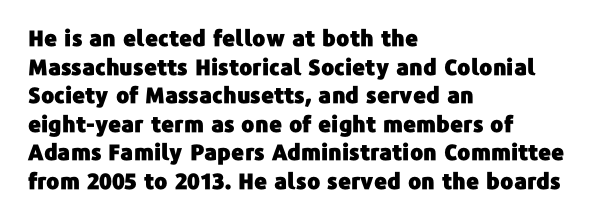
{"italic": "no", "underline": "no", "align": "left", "line_spacing": "normal", "line_spacing_ratio": 1.3, "letter_spacing": "normal", "letter_spacing_em": 0.0, "glyph_px": 22}
